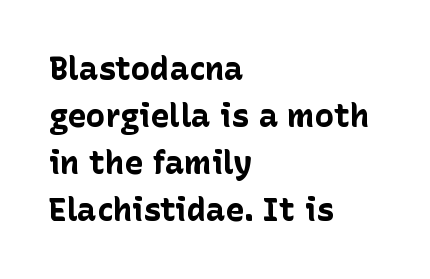
The image shows 32 px bold sans-serif type, upright; set left-aligned, normal line spacing (1.47x), normal letter spacing, not underlined; low stroke contrast and a medium x-height.
